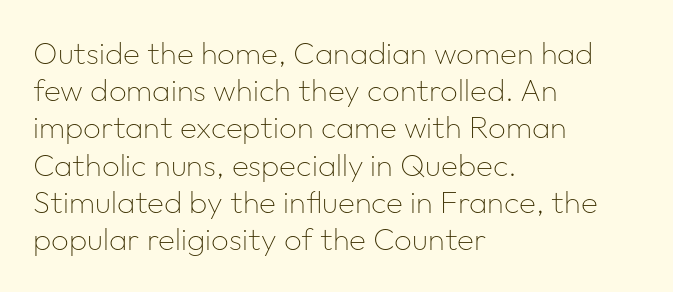
The font family rendered here belongs to the sans-serif group. Where is the straight margin? On the left. The type is set solid horizontally, with unmodified tracking. A roman cut, with each character standing at attention.
